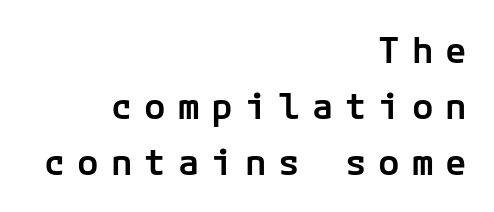
The image shows 36 px semibold sans-serif type, upright; set right-aligned, normal line spacing (1.56x), unusually wide letter spacing (+0.33 em), not underlined; low stroke contrast and a medium x-height.
